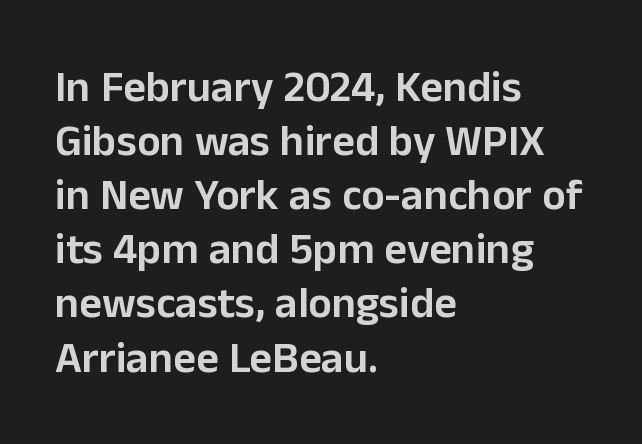
This sample uses plain, unmodified letter spacing. Weight check: semibold — heavier than regular, not quite bold. Words float on clear page, feet unadorned. If you drew a ruler down the left edge, every line would touch it. You can tell from the bare stems that sans-serif type was used. The lettering stays uniformly vertical, giving the passage a roman look.
